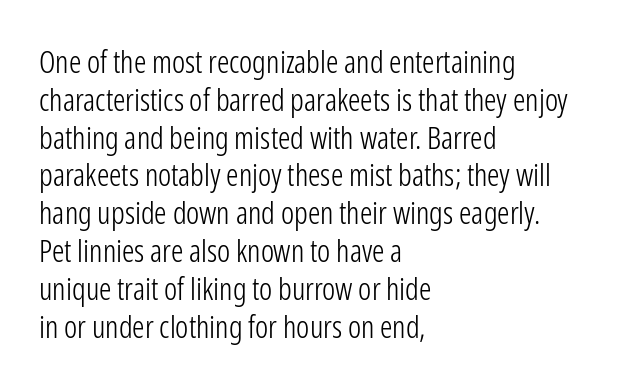
{"serif": "no", "italic": "no", "bold": "no", "weight": "light", "width": "condensed", "stroke_contrast": "low", "x_height": "medium", "monospaced": "no", "underline": "no", "align": "left", "line_spacing_ratio": 1.22, "letter_spacing": "normal", "letter_spacing_em": 0.0, "glyph_px": 31}
